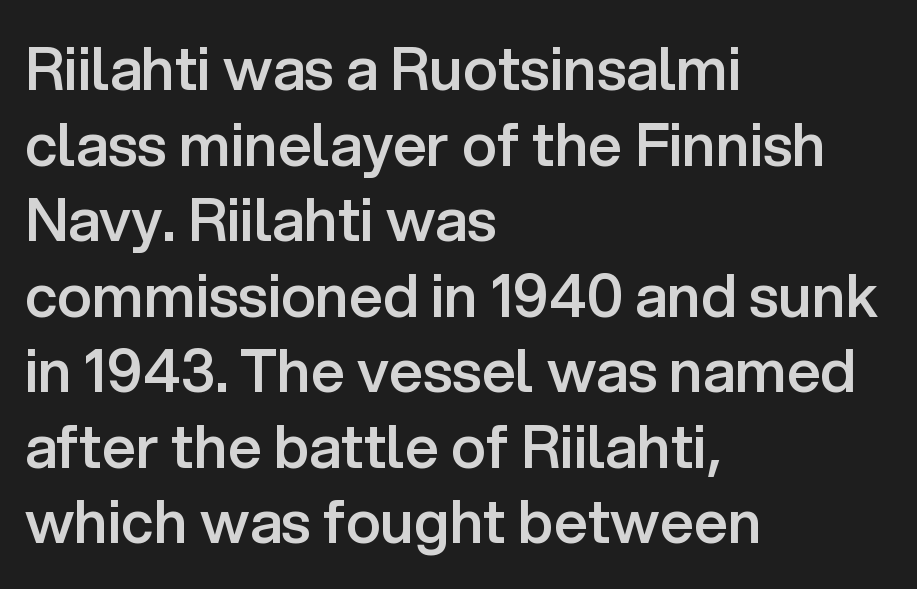
{"serif": "no", "italic": "no", "bold": "semi", "weight": "semibold", "width": "normal", "stroke_contrast": "low", "x_height": "medium", "monospaced": "no", "underline": "no", "align": "left", "line_spacing": "normal", "line_spacing_ratio": 1.28, "letter_spacing": "normal", "letter_spacing_em": 0.0, "glyph_px": 59}
